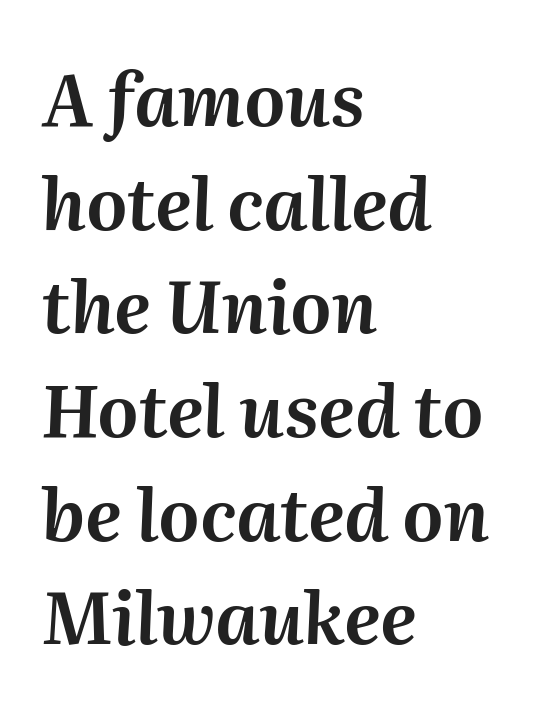
Q: Is the text italic (slanted)? A: Yes, it leans right by about 2 degrees.
Q: Is the text underlined? A: No.
Q: How is the paragraph aligned? A: Left-aligned.
Q: Is the spacing between letters normal or unusually wide? A: Normal.
Q: Is the spacing between lines tight, normal or loose? A: Normal.
Q: Width (condensed, normal, or wide)? A: Normal.
Q: Stroke contrast? A: Medium.
Q: x-height? A: Medium.
Q: Monospaced? A: No.
